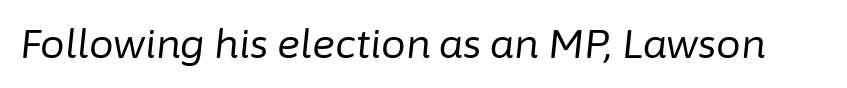
The image shows 39 px regular-weight type, italic (leaning right); set normal letter spacing, not underlined; low stroke contrast and a medium x-height.
